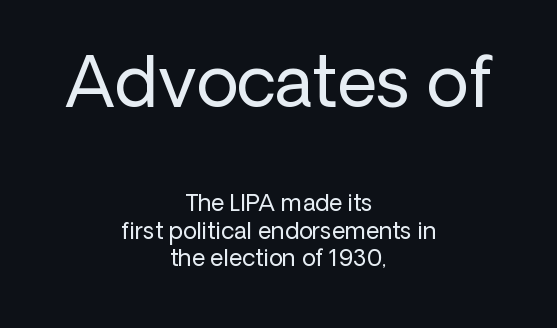
The image shows 69 px regular-weight sans-serif type, upright; set centered, line spacing 1.2x, normal letter spacing, not underlined; the first (top) block is 3.0x larger; low stroke contrast and a medium x-height.
